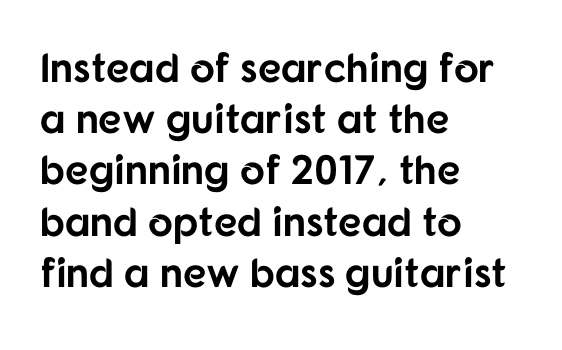
The image shows 41 px bold sans-serif type, upright; set left-aligned, normal line spacing (1.25x), normal letter spacing, not underlined; low stroke contrast and a medium x-height.
